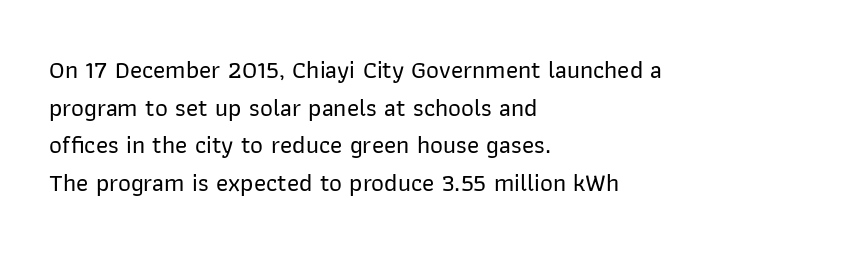
The image shows 25 px text type, upright; set left-aligned, normal line spacing (1.51x), normal letter spacing, not underlined.
